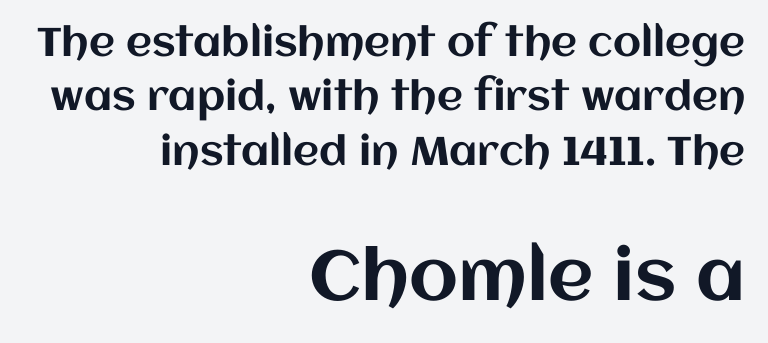
Q: Is the text italic (slanted)? A: No, it is upright.
Q: Is the text underlined? A: No.
Q: How is the paragraph aligned? A: Right-aligned.
Q: Is the spacing between letters normal or unusually wide? A: Normal.
Q: Is the spacing between lines tight, normal or loose? A: Normal.
Q: Which block of text is set in a larger size, the first (top) or the second (bottom)? A: The second (bottom) one.
Q: Width (condensed, normal, or wide)? A: Normal.
Q: Stroke contrast? A: Medium.
Q: x-height? A: Large.
Q: Monospaced? A: No.
